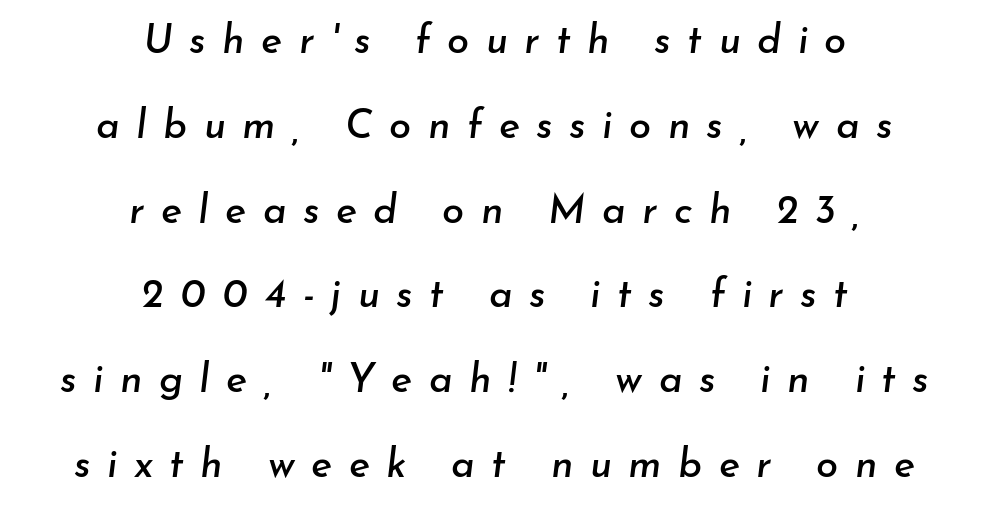
Q: Is the text italic (slanted)? A: Yes, it leans right by about 7 degrees.
Q: Is the text underlined? A: No.
Q: How is the paragraph aligned? A: Centered.
Q: Is the spacing between letters normal or unusually wide? A: Unusually wide.
Q: Is the spacing between lines tight, normal or loose? A: Loose.
Q: Width (condensed, normal, or wide)? A: Normal.
Q: Stroke contrast? A: Low.
Q: x-height? A: Small.
Q: Monospaced? A: No.
